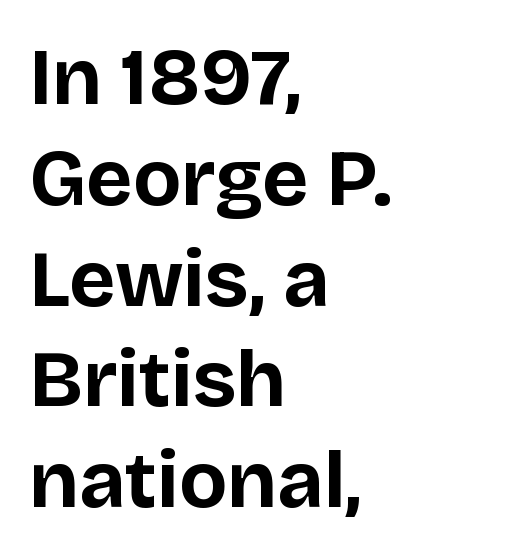
{"serif": "no", "italic": "no", "bold": "yes", "weight": "bold", "width": "normal", "stroke_contrast": "low", "x_height": "large", "monospaced": "no", "underline": "no", "align": "left", "line_spacing": "normal", "line_spacing_ratio": 1.26, "letter_spacing": "normal", "letter_spacing_em": 0.0, "glyph_px": 80}
